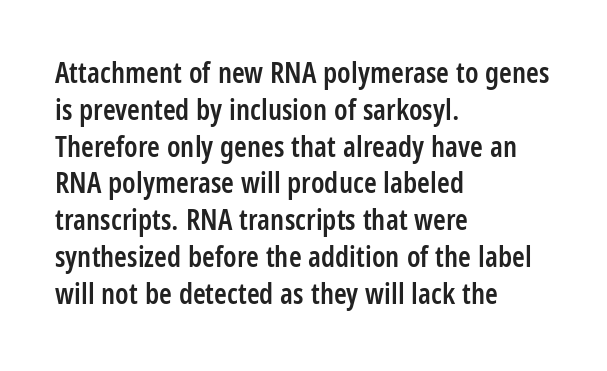
{"serif": "no", "italic": "no", "bold": "semi", "weight": "semibold", "width": "condensed", "stroke_contrast": "low", "x_height": "large", "monospaced": "no", "underline": "no", "align": "left", "line_spacing": "normal", "line_spacing_ratio": 1.27, "letter_spacing": "normal", "letter_spacing_em": 0.0, "glyph_px": 29}
